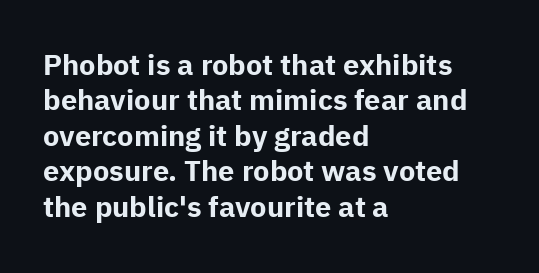
Q: Is the text bold? A: Yes.
Q: Is the text italic (slanted)? A: No, it is upright.
Q: Is the typeface a serif or a sans-serif typeface? A: Sans-serif.
Q: Is the text underlined? A: No.
Q: How is the paragraph aligned? A: Left-aligned.
Q: Is the spacing between letters normal or unusually wide? A: Normal.
Q: Width (condensed, normal, or wide)? A: Normal.
Q: Stroke contrast? A: Low.
Q: x-height? A: Medium.
Q: Monospaced? A: No.
